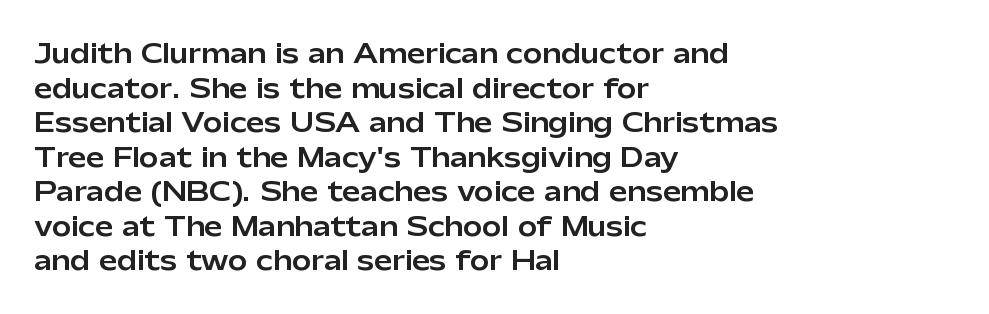
The image shows 26 px text type, upright; set left-aligned, normal line spacing (1.33x), normal letter spacing, not underlined.
